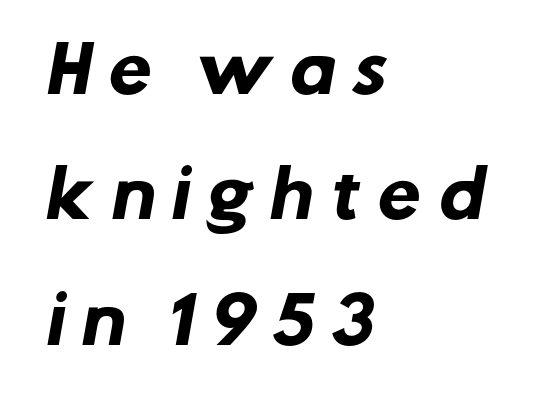
{"serif": "no", "bold": "yes", "weight": "heavy", "width": "normal", "stroke_contrast": "low", "x_height": "medium", "monospaced": "no", "underline": "no", "align": "left", "line_spacing": "loose", "line_spacing_ratio": 1.99, "letter_spacing": "wide", "letter_spacing_em": 0.23, "glyph_px": 63}
